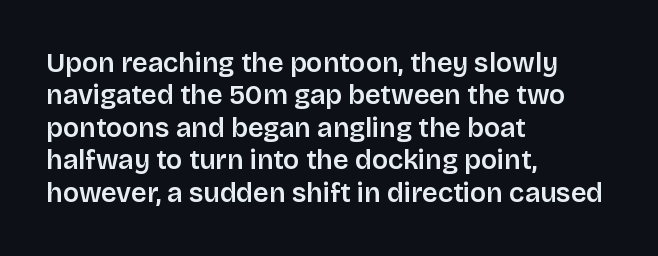
The image shows 27 px text type, upright; set left-aligned, line spacing 1.2x, normal letter spacing, not underlined.
